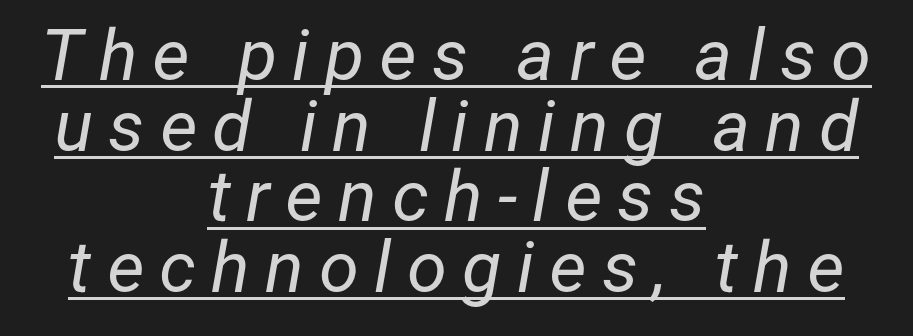
Q: Is the text bold? A: No.
Q: Is the text italic (slanted)? A: Yes, it leans right by about 12 degrees.
Q: Is the text underlined? A: Yes.
Q: How is the paragraph aligned? A: Centered.
Q: Is the spacing between letters normal or unusually wide? A: Unusually wide.
Q: Is the spacing between lines tight, normal or loose? A: Tight.
Q: Width (condensed, normal, or wide)? A: Normal.
Q: Stroke contrast? A: Low.
Q: x-height? A: Medium.
Q: Monospaced? A: No.
